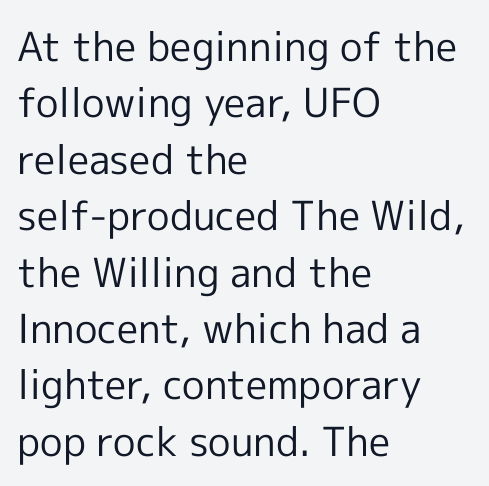
Character widths vary here, with narrow letters taking less room than wide ones. Stems here are at most as thick as an everyday book face. The specimen omits any rule beneath the text block's lines. The tracking reads as untouched default to a designer's eye. One glance says typical: line gaps are just what's usual.
